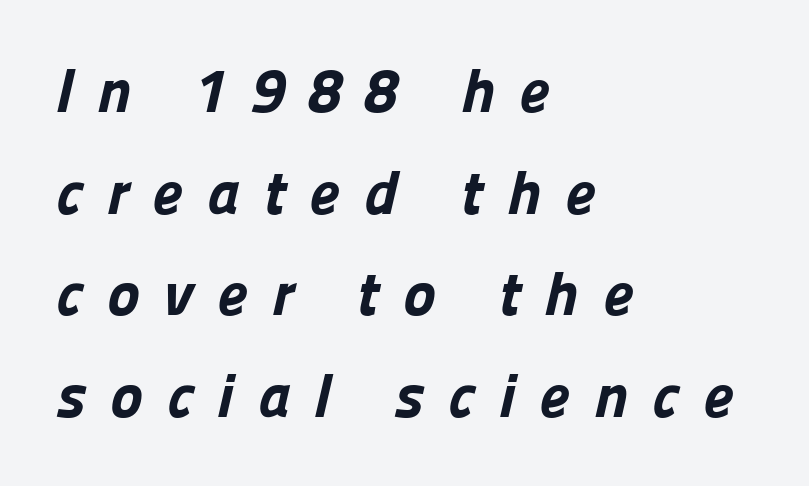
Q: Is the text bold? A: Yes.
Q: Is the typeface a serif or a sans-serif typeface? A: Sans-serif.
Q: Is the text underlined? A: No.
Q: How is the paragraph aligned? A: Left-aligned.
Q: Is the spacing between letters normal or unusually wide? A: Unusually wide.
Q: Is the spacing between lines tight, normal or loose? A: Normal.
Q: Width (condensed, normal, or wide)? A: Normal.
Q: Stroke contrast? A: Low.
Q: x-height? A: Medium.
Q: Monospaced? A: No.
